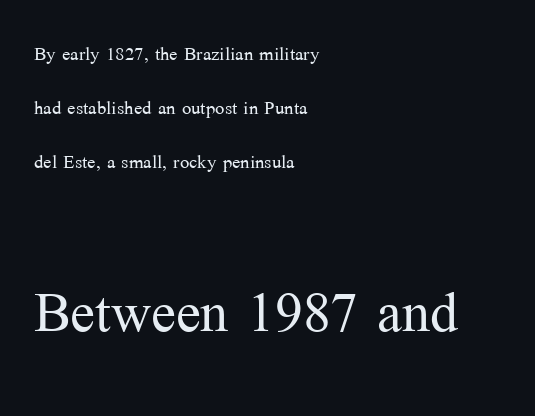
Q: Is the text bold? A: No.
Q: Is the text italic (slanted)? A: No, it is upright.
Q: Is the typeface a serif or a sans-serif typeface? A: Serif.
Q: Is the text underlined? A: No.
Q: How is the paragraph aligned? A: Left-aligned.
Q: Is the spacing between letters normal or unusually wide? A: Normal.
Q: Is the spacing between lines tight, normal or loose? A: Loose.
Q: Which block of text is set in a larger size, the first (top) or the second (bottom)? A: The second (bottom) one.
Q: Width (condensed, normal, or wide)? A: Normal.
Q: Stroke contrast? A: Medium.
Q: x-height? A: Medium.
Q: Monospaced? A: No.
